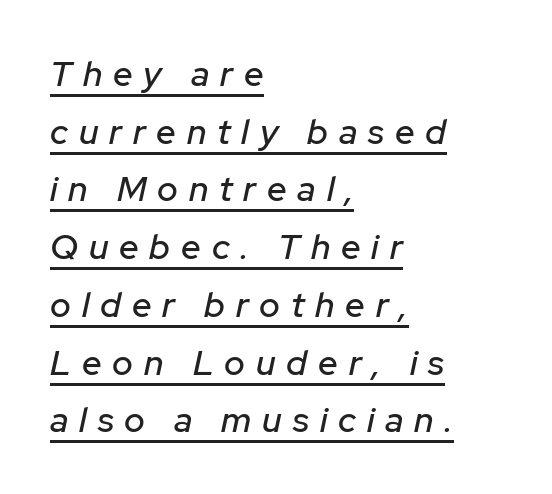
Q: Is the text italic (slanted)? A: Yes, it leans right by about 12 degrees.
Q: Is the text underlined? A: Yes.
Q: How is the paragraph aligned? A: Left-aligned.
Q: Is the spacing between letters normal or unusually wide? A: Unusually wide.
Q: Is the spacing between lines tight, normal or loose? A: Normal.
Q: Width (condensed, normal, or wide)? A: Normal.
Q: Stroke contrast? A: Low.
Q: x-height? A: Medium.
Q: Monospaced? A: No.
